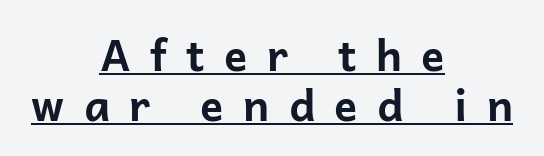
Q: Is the text bold? A: Yes.
Q: Is the text italic (slanted)? A: No, it is upright.
Q: Is the typeface a serif or a sans-serif typeface? A: Sans-serif.
Q: Is the text underlined? A: Yes.
Q: How is the paragraph aligned? A: Centered.
Q: Is the spacing between letters normal or unusually wide? A: Unusually wide.
Q: Width (condensed, normal, or wide)? A: Normal.
Q: Stroke contrast? A: Low.
Q: x-height? A: Medium.
Q: Monospaced? A: No.
